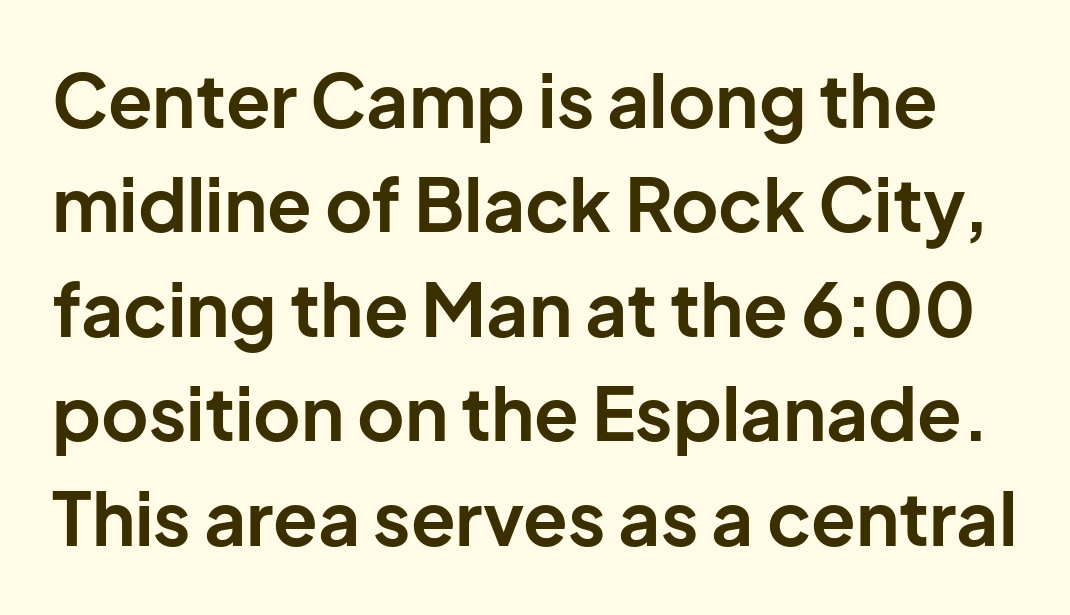
Q: Is the text bold? A: Yes.
Q: Is the text italic (slanted)? A: No, it is upright.
Q: Is the typeface a serif or a sans-serif typeface? A: Sans-serif.
Q: Is the text underlined? A: No.
Q: Is the spacing between letters normal or unusually wide? A: Normal.
Q: Is the spacing between lines tight, normal or loose? A: Normal.
Q: Width (condensed, normal, or wide)? A: Normal.
Q: Stroke contrast? A: Low.
Q: x-height? A: Medium.
Q: Monospaced? A: No.
